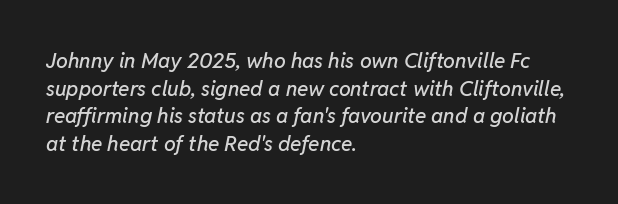
{"italic": "yes", "lean": "right", "slant_degrees": 11, "underline": "no", "align": "left", "line_spacing": "normal", "line_spacing_ratio": 1.31, "letter_spacing": "normal", "letter_spacing_em": 0.0, "glyph_px": 21}
